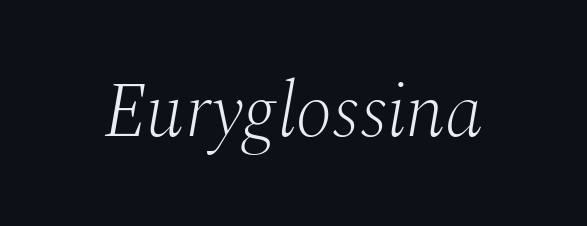
Q: Is the text bold? A: No.
Q: Is the text italic (slanted)? A: Yes, it leans right by about 10 degrees.
Q: Is the typeface a serif or a sans-serif typeface? A: Serif.
Q: Is the text underlined? A: No.
Q: Is the spacing between letters normal or unusually wide? A: Normal.
Q: Width (condensed, normal, or wide)? A: Normal.
Q: Stroke contrast? A: Medium.
Q: x-height? A: Medium.
Q: Monospaced? A: No.
